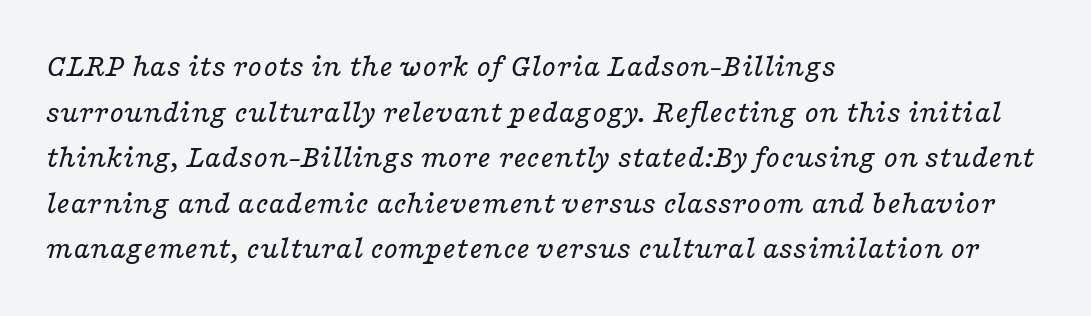
Q: Is the text bold? A: No.
Q: Is the text italic (slanted)? A: Yes, it leans right by about 16 degrees.
Q: Is the typeface a serif or a sans-serif typeface? A: Serif.
Q: Is the text underlined? A: No.
Q: How is the paragraph aligned? A: Left-aligned.
Q: Is the spacing between letters normal or unusually wide? A: Normal.
Q: Is the spacing between lines tight, normal or loose? A: Normal.
Q: Width (condensed, normal, or wide)? A: Wide.
Q: Stroke contrast? A: Low.
Q: x-height? A: Medium.
Q: Monospaced? A: No.
